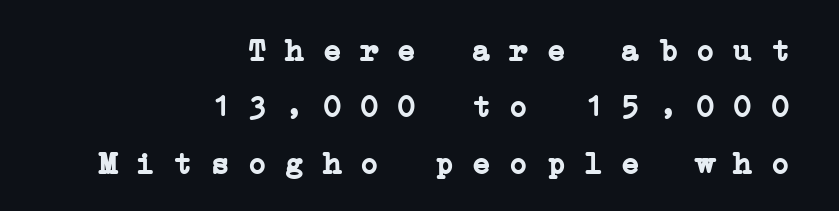
The image shows 31 px semibold, wide serif type, monospaced; set right-aligned, line spacing 1.82x, normal letter spacing, not underlined; low stroke contrast and a medium x-height.
